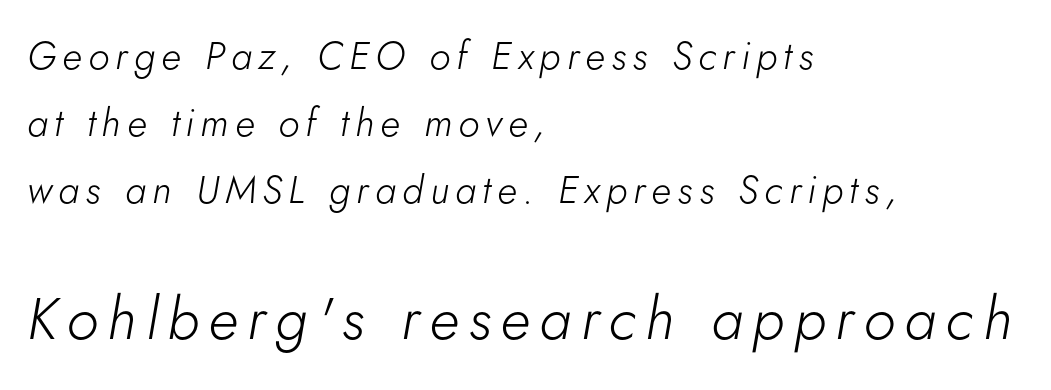
Q: Is the text bold? A: No.
Q: Is the text italic (slanted)? A: Yes, it leans right by about 5 degrees.
Q: Is the text underlined? A: No.
Q: How is the paragraph aligned? A: Left-aligned.
Q: Which block of text is set in a larger size, the first (top) or the second (bottom)? A: The second (bottom) one.
Q: Width (condensed, normal, or wide)? A: Normal.
Q: Stroke contrast? A: Low.
Q: x-height? A: Small.
Q: Monospaced? A: No.
